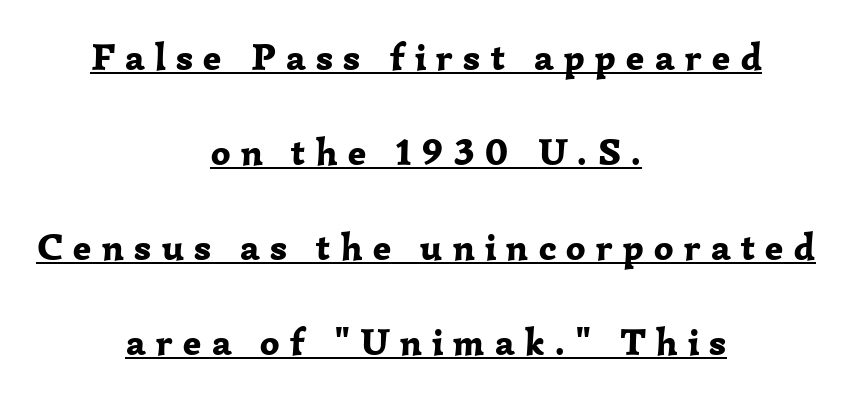
Q: Is the text bold? A: Yes.
Q: Is the text italic (slanted)? A: No, it is upright.
Q: Is the typeface a serif or a sans-serif typeface? A: Serif.
Q: Is the text underlined? A: Yes.
Q: How is the paragraph aligned? A: Centered.
Q: Is the spacing between letters normal or unusually wide? A: Unusually wide.
Q: Is the spacing between lines tight, normal or loose? A: Loose.
Q: Width (condensed, normal, or wide)? A: Normal.
Q: Stroke contrast? A: Low.
Q: x-height? A: Medium.
Q: Monospaced? A: No.
